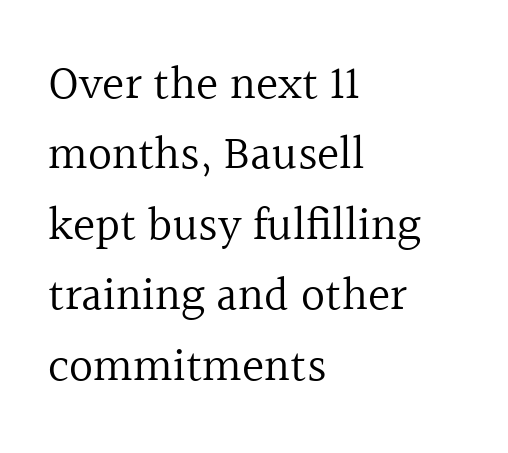
The image shows 47 px regular-weight serif type, upright; set left-aligned, normal line spacing (1.5x), normal letter spacing, not underlined; a medium x-height.
